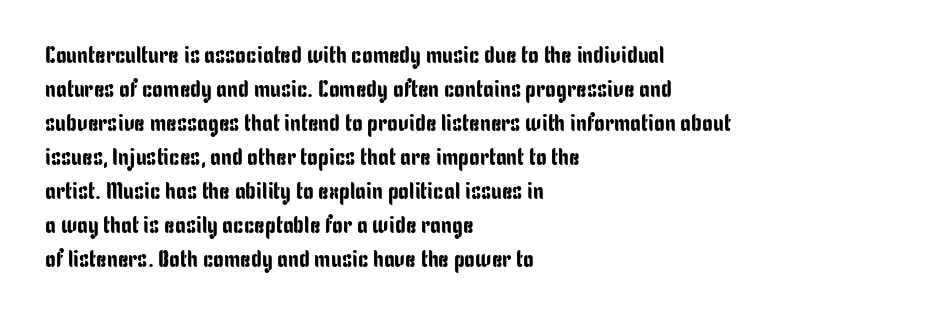
Q: Is the text italic (slanted)? A: No, it is upright.
Q: Is the text underlined? A: No.
Q: How is the paragraph aligned? A: Left-aligned.
Q: Is the spacing between letters normal or unusually wide? A: Normal.
Q: Is the spacing between lines tight, normal or loose? A: Normal.
